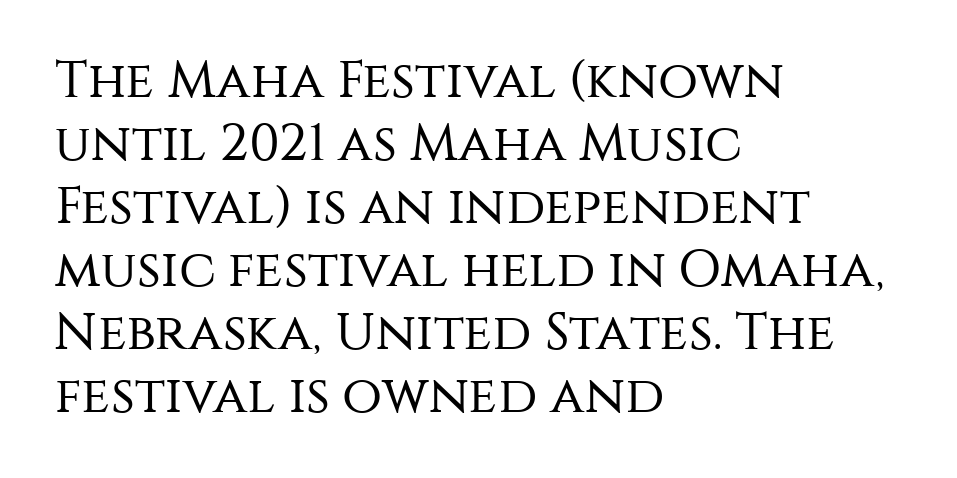
The passage shown is typeset with a sans-serif family. The letters stand upright; this is a roman face. Stems here are at most as thick as an everyday book face. Look at the tracking — it's just the regular setting, nothing added. Line beginnings align vertically; line endings do not.
